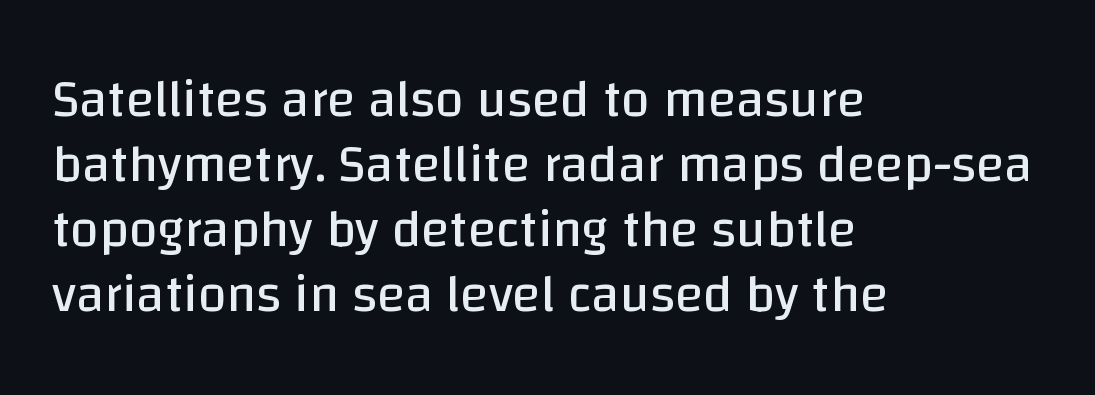
The rendering shows plain stroke endings on the letterforms — a sans-serif design. Which margin do the lines hug? The left one — the right edge is uneven. The passage shown is typed in a proportional face where columns would drift. Nobody drew a line under any word here.
